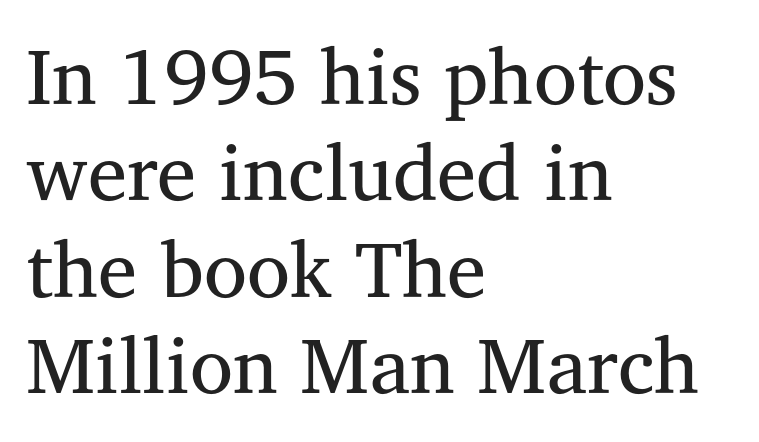
A light-to-regular cut is what we see here. The passage shown is not underscored anywhere. Look at the tracking — it's just the regular setting, nothing added. Tall strokes in this sample are plumb rather than angled. The lines in this sample share a left origin and differ only in where they stop.
